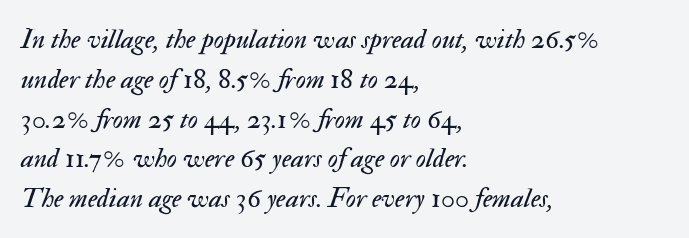
{"italic": "yes", "lean": "right", "slant_degrees": 17, "bold": "no", "weight": "regular", "width": "normal", "stroke_contrast": "medium", "x_height": "small", "monospaced": "no", "underline": "no", "align": "left", "line_spacing": "normal", "line_spacing_ratio": 1.42, "letter_spacing": "normal", "letter_spacing_em": 0.0, "glyph_px": 28}
